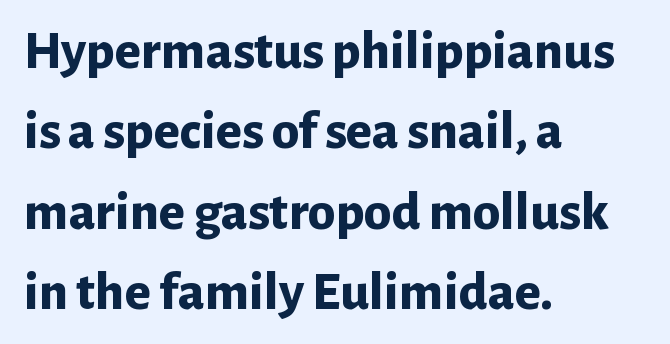
Here the glyphs are tracked normally, forming tight word shapes. The characters display no serif detailing; their extremities are plain. Here the designer chose a conventional face with non-uniform glyph widths. Reading down the column, the eye jumps a familiar distance to each next line. This rendering features lettering with no underline.
